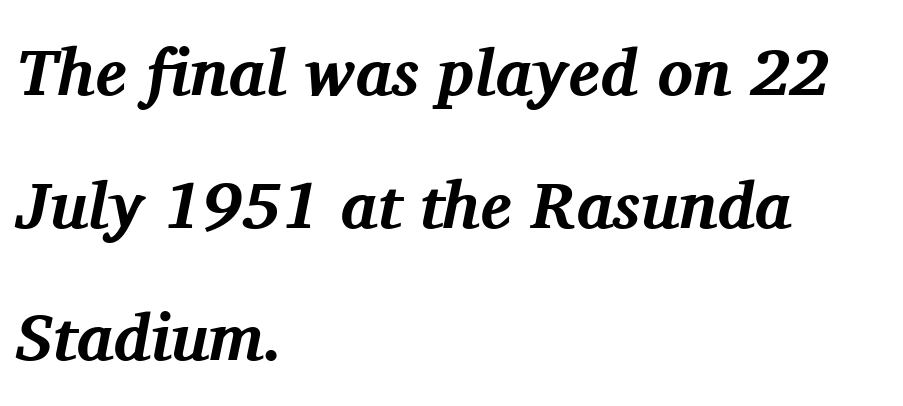
Baseline-to-baseline distance is far greater than the letter height. Does extra space separate the letters? No, they use regular spacing. Glance below the letters and you will spot only blank space. Letterform terminals end in serifs throughout the passage. Weight check: bold — yes, fully.
